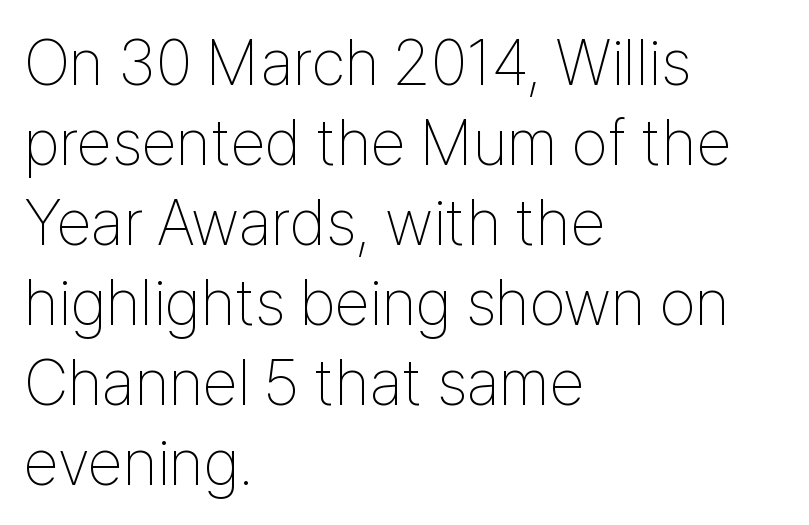
{"serif": "no", "italic": "no", "bold": "no", "weight": "thin", "width": "condensed", "stroke_contrast": "low", "x_height": "medium", "monospaced": "no", "underline": "no", "align": "left", "line_spacing": "normal", "line_spacing_ratio": 1.25, "letter_spacing": "normal", "letter_spacing_em": 0.0, "glyph_px": 64}
